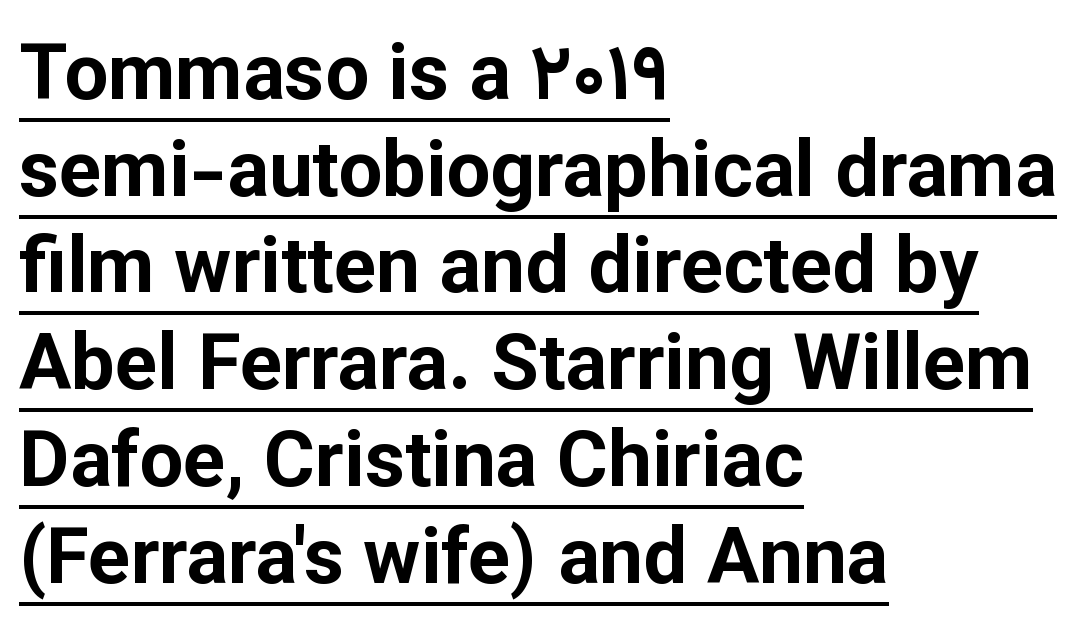
This sample uses plain, unmodified letter spacing. The font family rendered here belongs to the sans-serif group. Horizontally, the lines are justified to the leading edge only. Varying glyph widths throughout — classic text-font behaviour. Each line of the rendering has a horizontal stroke beneath the glyphs. Caption: bold face, heavy strokes.
